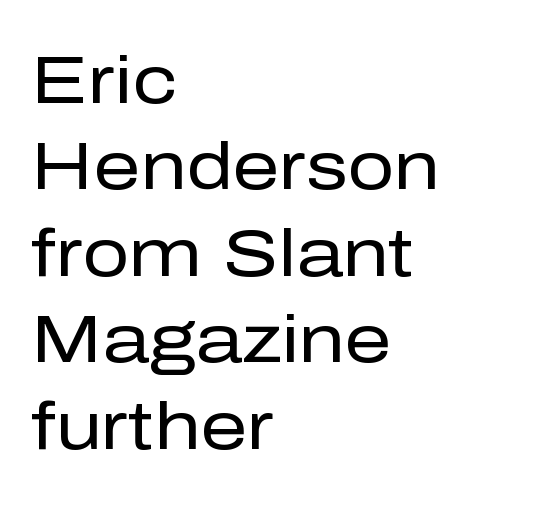
Rule under the text: the space is simply empty. Are there feet on the stems? There aren't — it's a sans. Caption: multi-line text, flush left, ragged right. Does extra space separate the letters? No, they use regular spacing. The designer left line spacing at the default.
